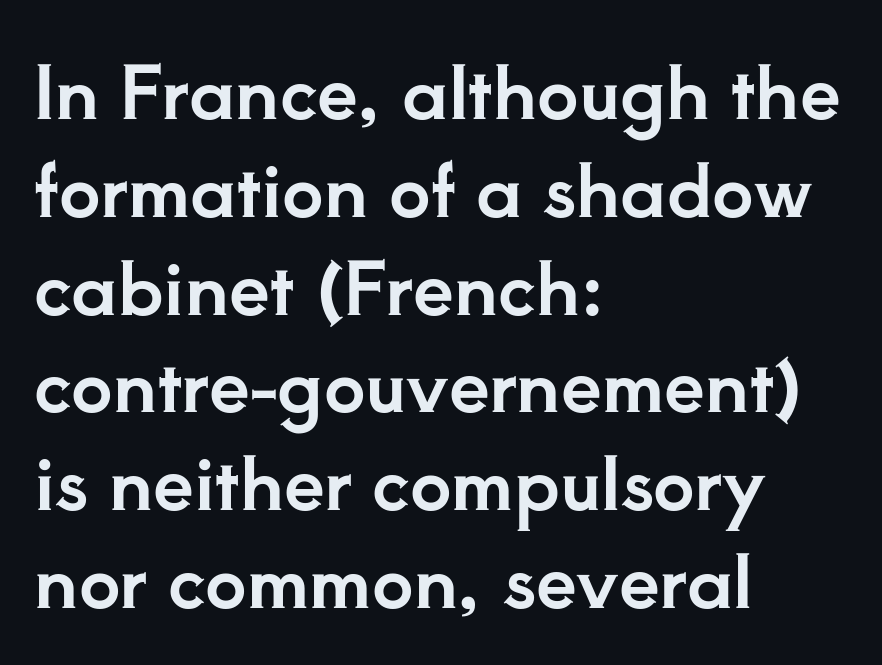
The image shows 73 px serif type, upright; set left-aligned, normal line spacing (1.34x), normal letter spacing, not underlined; low stroke contrast and a small x-height.
